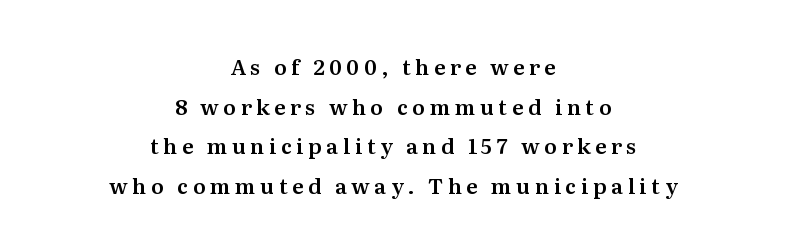
Nobody drew a line under any word here. The setting favours the middle, as headings and verse often do. This rendering widens character spacing well past its baseline value. Upright lettering throughout.
